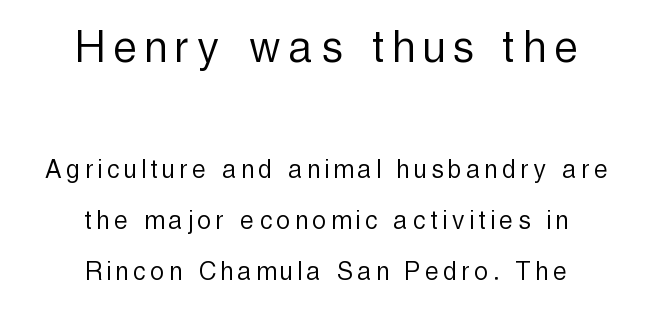
The image shows 52 px light, condensed sans-serif type, upright; set centered, normal line spacing (1.7x), not underlined; the first (top) block is 1.73x larger; a medium x-height.
